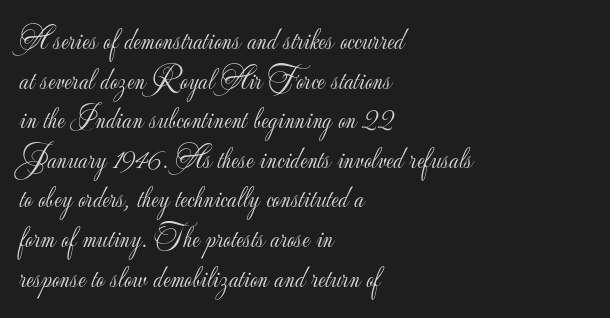
The image shows 30 px light sans-serif type; set left-aligned, normal line spacing (1.32x), normal letter spacing, not underlined; low stroke contrast and a small x-height.
